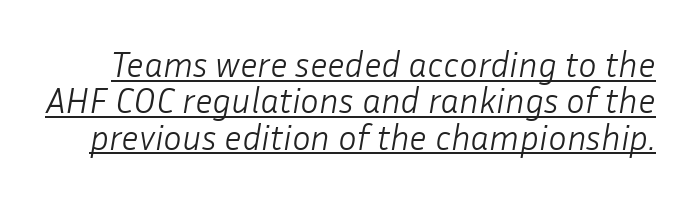
{"italic": "yes", "lean": "right", "slant_degrees": 10, "bold": "no", "weight": "light", "width": "normal", "stroke_contrast": "low", "x_height": "medium", "monospaced": "no", "underline": "yes", "line_spacing": "tight", "line_spacing_ratio": 1.04, "letter_spacing": "normal", "letter_spacing_em": 0.0, "glyph_px": 35}
